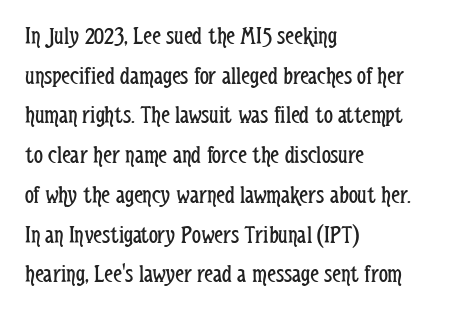
{"italic": "no", "bold": "no", "underline": "no", "align": "left", "line_spacing": "normal", "line_spacing_ratio": 1.59, "letter_spacing": "normal", "letter_spacing_em": 0.0, "glyph_px": 25}
